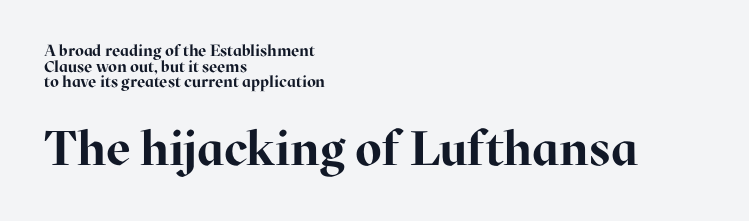
Q: Is the text bold? A: Yes.
Q: Is the text italic (slanted)? A: No, it is upright.
Q: Is the typeface a serif or a sans-serif typeface? A: Serif.
Q: Is the text underlined? A: No.
Q: How is the paragraph aligned? A: Left-aligned.
Q: Is the spacing between letters normal or unusually wide? A: Normal.
Q: Is the spacing between lines tight, normal or loose? A: Tight.
Q: Which block of text is set in a larger size, the first (top) or the second (bottom)? A: The second (bottom) one.
Q: Width (condensed, normal, or wide)? A: Normal.
Q: Stroke contrast? A: High.
Q: x-height? A: Medium.
Q: Monospaced? A: No.
